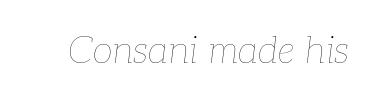
{"italic": "yes", "lean": "right", "slant_degrees": 7, "bold": "no", "weight": "thin", "width": "normal", "stroke_contrast": "low", "x_height": "medium", "monospaced": "no", "underline": "no", "letter_spacing": "normal", "letter_spacing_em": 0.0, "glyph_px": 37}
